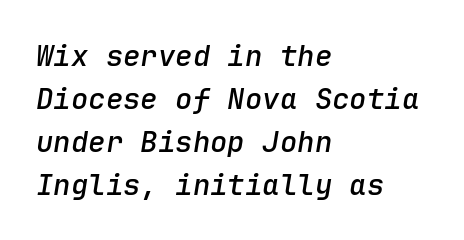
Q: Is the text bold? A: Semi-bold.
Q: Is the text italic (slanted)? A: Yes, it leans right by about 9 degrees.
Q: Is the text underlined? A: No.
Q: How is the paragraph aligned? A: Left-aligned.
Q: Is the spacing between letters normal or unusually wide? A: Normal.
Q: Is the spacing between lines tight, normal or loose? A: Normal.
Q: Width (condensed, normal, or wide)? A: Normal.
Q: Stroke contrast? A: Low.
Q: x-height? A: Medium.
Q: Monospaced? A: Yes.
